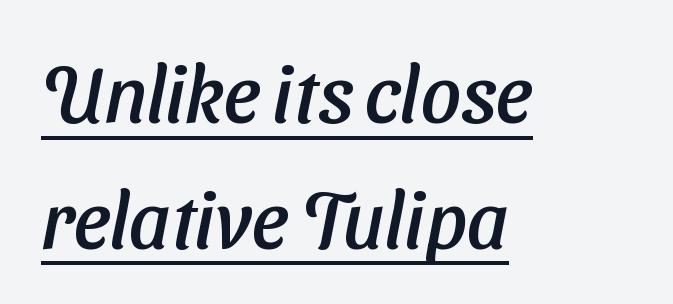
The image shows 79 px sans-serif type; set left-aligned, normal line spacing (1.59x), normal letter spacing, underlined; low stroke contrast and a medium x-height.
